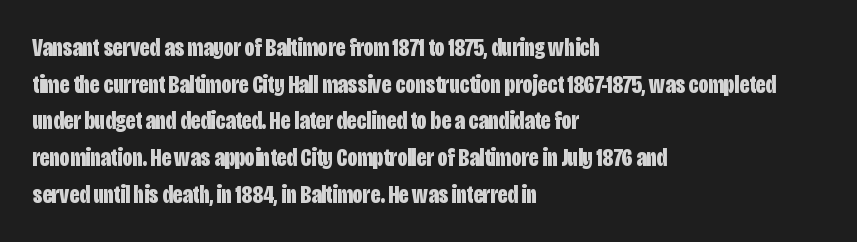
The image shows 25 px bold type, upright; set left-aligned, normal line spacing (1.47x), normal letter spacing, not underlined.
